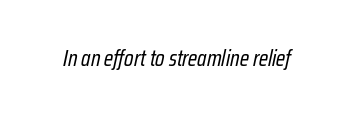
Q: Is the text bold? A: No.
Q: Is the text italic (slanted)? A: Yes, it leans right by about 12 degrees.
Q: Is the text underlined? A: No.
Q: Is the spacing between letters normal or unusually wide? A: Normal.
